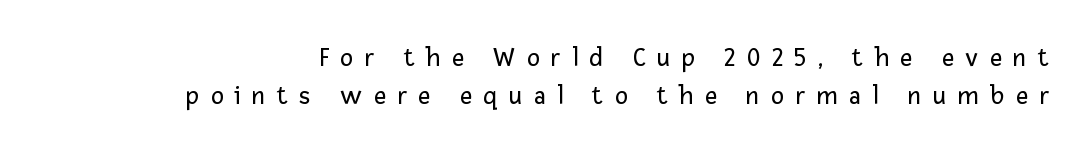
Q: Is the text bold? A: No.
Q: Is the text italic (slanted)? A: No, it is upright.
Q: Is the text underlined? A: No.
Q: Is the spacing between letters normal or unusually wide? A: Unusually wide.
Q: Is the spacing between lines tight, normal or loose? A: Normal.
